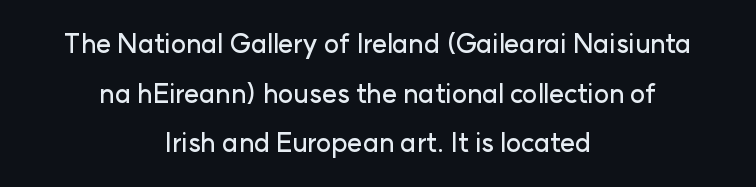
The image shows 26 px text type, upright; set centered, loose line spacing (1.91x), normal letter spacing, not underlined.
